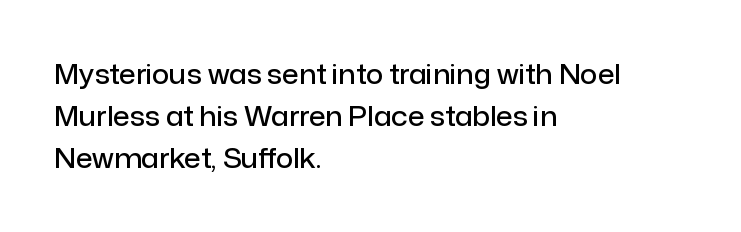
Successive baselines arrive at the customary interval. These lines stack with their left ends in a neat column. Italic? Not at all — the glyphs are vertical. The tracking reads as untouched default to a designer's eye.
